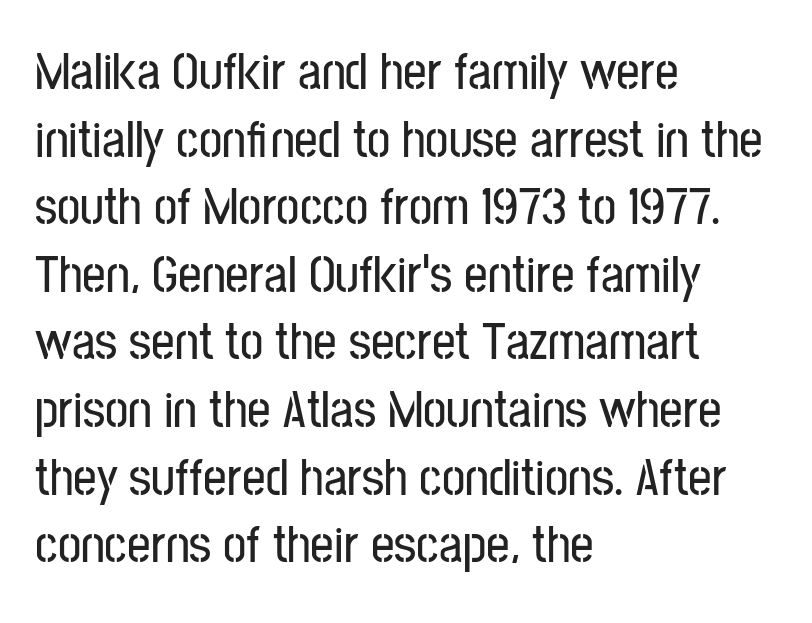
The image shows 52 px condensed sans-serif type, upright; set left-aligned, normal line spacing (1.3x), normal letter spacing, not underlined; low stroke contrast and a medium x-height.
